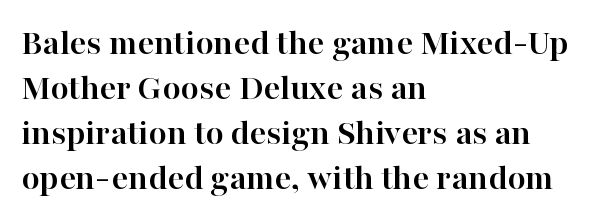
Underline: absent. Tracking here is standard; glyphs follow each other at the usual distance. Reading down the block, your eye returns to a fixed left position each line. You'd pick this weight for a headline — it's a proper bold. Vertical strokes here are truly vertical.
